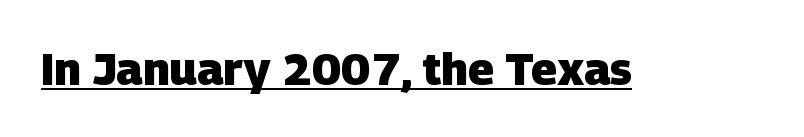
The image shows 45 px heavy sans-serif type; set normal letter spacing, underlined; low stroke contrast and a large x-height.
